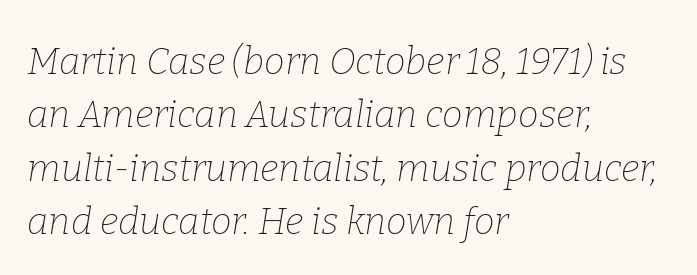
{"serif": "yes", "italic": "yes", "lean": "right", "slant_degrees": 9, "bold": "no", "weight": "thin", "width": "normal", "stroke_contrast": "low", "x_height": "medium", "monospaced": "no", "underline": "no", "align": "left", "line_spacing": "normal", "line_spacing_ratio": 1.44, "letter_spacing": "normal", "letter_spacing_em": 0.0, "glyph_px": 37}
